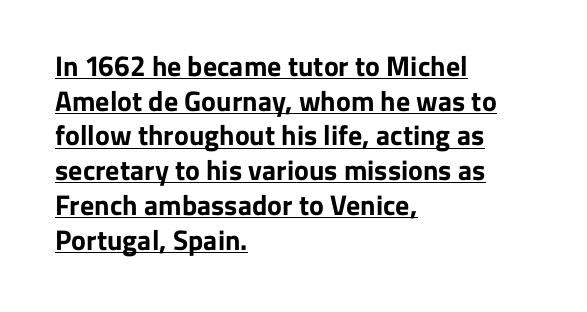
Q: Is the text bold? A: Yes.
Q: Is the text italic (slanted)? A: No, it is upright.
Q: Is the typeface a serif or a sans-serif typeface? A: Sans-serif.
Q: Is the text underlined? A: Yes.
Q: How is the paragraph aligned? A: Left-aligned.
Q: Is the spacing between letters normal or unusually wide? A: Normal.
Q: Width (condensed, normal, or wide)? A: Normal.
Q: Stroke contrast? A: Low.
Q: x-height? A: Medium.
Q: Monospaced? A: No.
